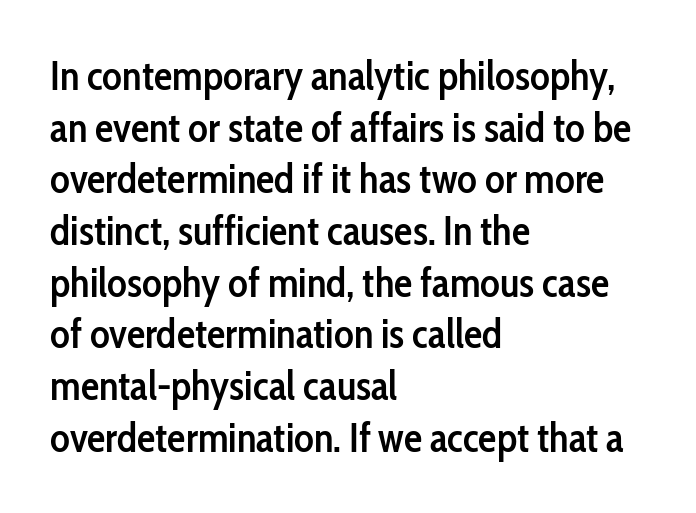
Posture: straight, roman, zero tilt. Weight: semibold (demi). Does the copy run flush right? No — it runs flush left. Only glyphs here, with clear space below each row.
